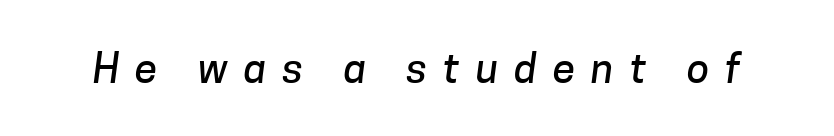
The passage shown is typeset with a sans-serif family. The face used here is proportionally spaced, like ordinary book or web type. Between one letter and the next there's a generous, obvious gap. Each row of text sits above clean, open space.
